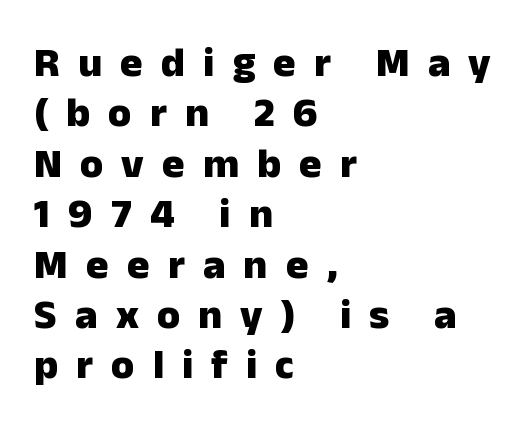
Q: Is the text bold? A: Yes.
Q: Is the text italic (slanted)? A: No, it is upright.
Q: Is the typeface a serif or a sans-serif typeface? A: Sans-serif.
Q: Is the text underlined? A: No.
Q: How is the paragraph aligned? A: Left-aligned.
Q: Is the spacing between letters normal or unusually wide? A: Unusually wide.
Q: Width (condensed, normal, or wide)? A: Normal.
Q: Stroke contrast? A: Low.
Q: x-height? A: Medium.
Q: Monospaced? A: No.
